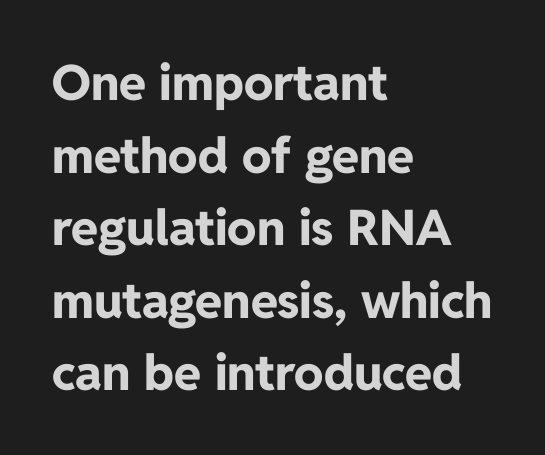
{"serif": "no", "italic": "no", "bold": "yes", "weight": "bold", "width": "normal", "stroke_contrast": "low", "x_height": "medium", "monospaced": "no", "underline": "no", "align": "left", "line_spacing": "normal", "line_spacing_ratio": 1.48, "letter_spacing": "normal", "letter_spacing_em": 0.0, "glyph_px": 49}
